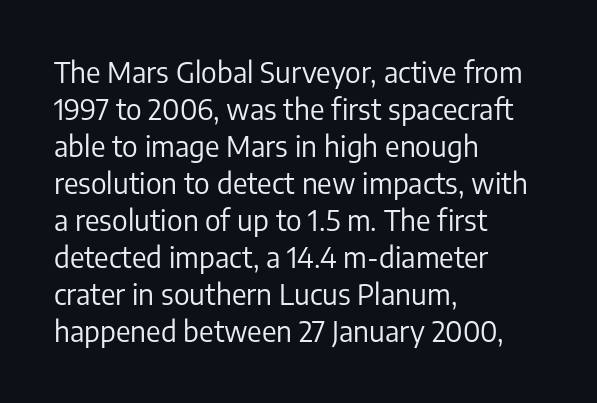
{"serif": "no", "italic": "no", "bold": "no", "weight": "regular", "width": "normal", "stroke_contrast": "low", "x_height": "medium", "monospaced": "no", "underline": "no", "align": "left", "line_spacing": "normal", "line_spacing_ratio": 1.32, "letter_spacing": "normal", "letter_spacing_em": 0.0, "glyph_px": 28}
